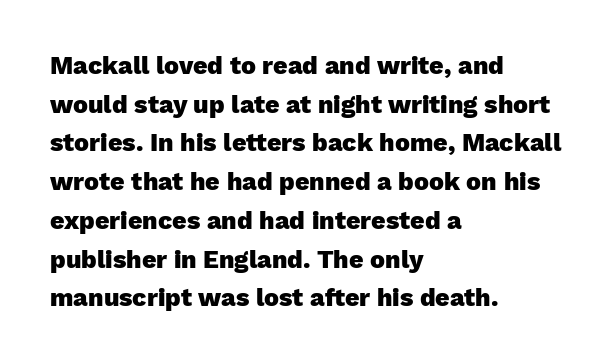
{"italic": "no", "bold": "yes", "underline": "no", "align": "left", "line_spacing": "normal", "line_spacing_ratio": 1.55, "letter_spacing": "normal", "letter_spacing_em": 0.0, "glyph_px": 25}
